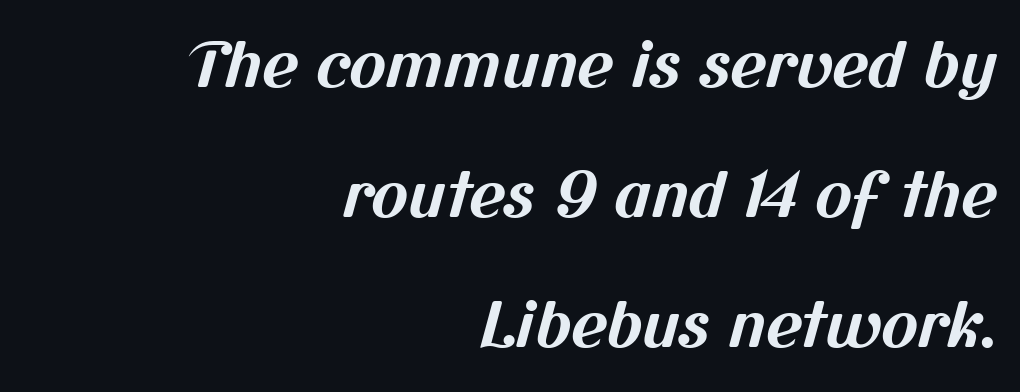
{"serif": "no", "bold": "yes", "weight": "bold", "width": "normal", "stroke_contrast": "medium", "x_height": "medium", "monospaced": "no", "underline": "no", "align": "right", "line_spacing": "loose", "line_spacing_ratio": 2.1, "letter_spacing": "normal", "letter_spacing_em": 0.0, "glyph_px": 62}
